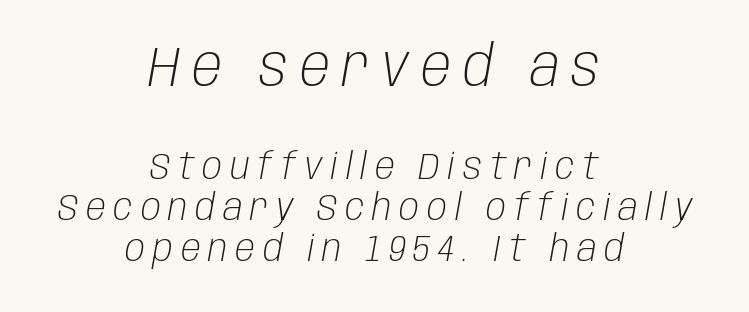
{"italic": "yes", "lean": "right", "slant_degrees": 10, "bold": "no", "weight": "light", "width": "condensed", "stroke_contrast": "low", "x_height": "large", "monospaced": "no", "underline": "no", "align": "center", "line_spacing": "tight", "line_spacing_ratio": 1.12, "letter_spacing": "wide", "letter_spacing_em": 0.21, "larger_block": "first", "size_ratio": 1.51, "glyph_px": 56}
